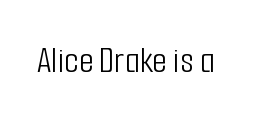
The letters advance in unequal steps, a hallmark of proportional type. Honestly, the letter spacing is just normal — you wouldn't notice it. What kind of face is this? One without serifs — a sans. Vertical stems look standard width or narrower in stroke.
